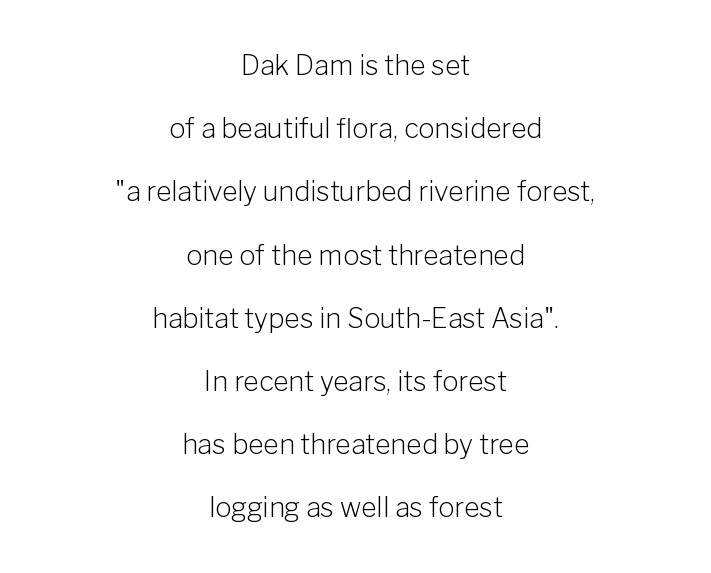
Any mark beneath the type? The region is blank. Each line is balanced around a shared central axis. Is the type heavy? It reads as light-to-regular instead. Loosely led — the rows are spread out. Quick note: not italic, upright. The face used here is rendered with its standard letterfit.
